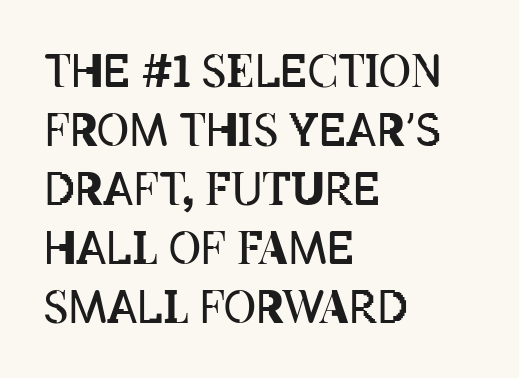
{"italic": "no", "bold": "no", "weight": "regular", "width": "condensed", "stroke_contrast": "low", "x_height": "large", "monospaced": "no", "underline": "no", "align": "left", "line_spacing": "normal", "line_spacing_ratio": 1.34, "letter_spacing": "normal", "letter_spacing_em": 0.0, "glyph_px": 44}
